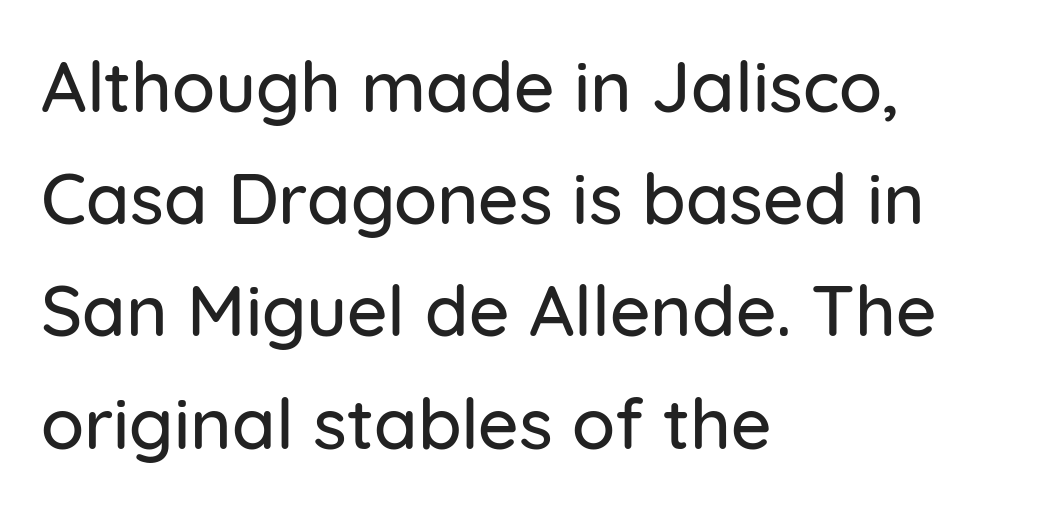
{"serif": "no", "italic": "no", "width": "normal", "stroke_contrast": "low", "x_height": "medium", "monospaced": "no", "underline": "no", "align": "left", "line_spacing": "normal", "line_spacing_ratio": 1.58, "letter_spacing": "normal", "letter_spacing_em": 0.0, "glyph_px": 71}
